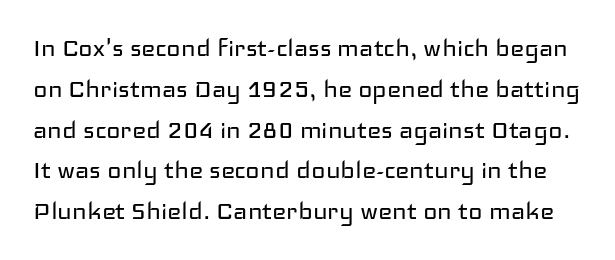
{"serif": "no", "italic": "no", "bold": "no", "weight": "regular", "width": "wide", "stroke_contrast": "low", "x_height": "medium", "monospaced": "no", "underline": "no", "line_spacing": "normal", "line_spacing_ratio": 1.36, "letter_spacing": "normal", "letter_spacing_em": 0.0, "glyph_px": 30}
